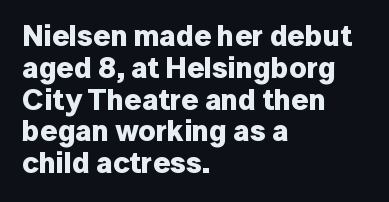
Q: Is the text bold? A: Yes.
Q: Is the text italic (slanted)? A: No, it is upright.
Q: Is the typeface a serif or a sans-serif typeface? A: Sans-serif.
Q: Is the text underlined? A: No.
Q: How is the paragraph aligned? A: Left-aligned.
Q: Is the spacing between letters normal or unusually wide? A: Normal.
Q: Is the spacing between lines tight, normal or loose? A: Tight.
Q: Width (condensed, normal, or wide)? A: Normal.
Q: Stroke contrast? A: Low.
Q: x-height? A: Medium.
Q: Monospaced? A: No.
